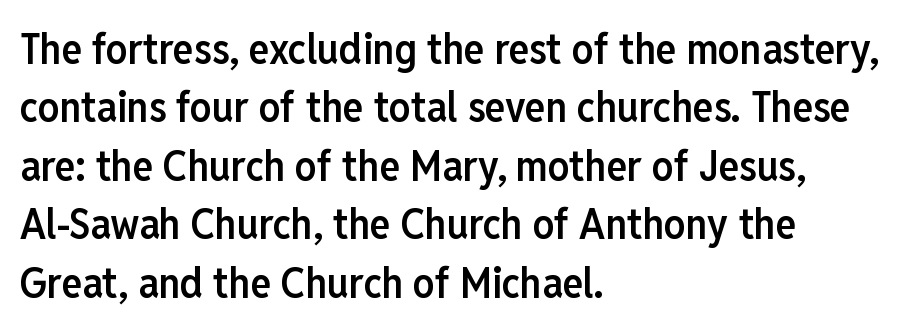
{"serif": "no", "italic": "no", "bold": "semi", "weight": "semibold", "width": "condensed", "stroke_contrast": "low", "x_height": "medium", "monospaced": "no", "underline": "no", "align": "left", "line_spacing": "normal", "line_spacing_ratio": 1.36, "letter_spacing": "normal", "letter_spacing_em": 0.0, "glyph_px": 43}
